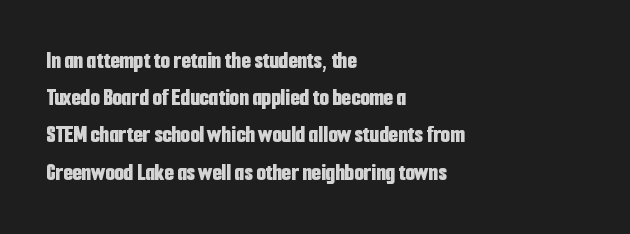
The image shows 24 px bold type, upright; set left-aligned, normal line spacing (1.55x), normal letter spacing, not underlined.
